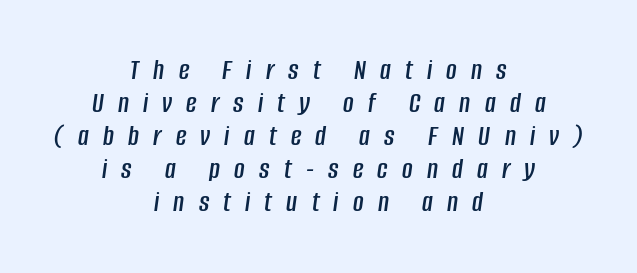
Bare-footed words on every line. Alignment: centered. Does the lettering tilt? It does — this is italic. The rendering uses natural spacing where letterforms have individual widths. The gaps between neighbouring characters are conspicuously large.
